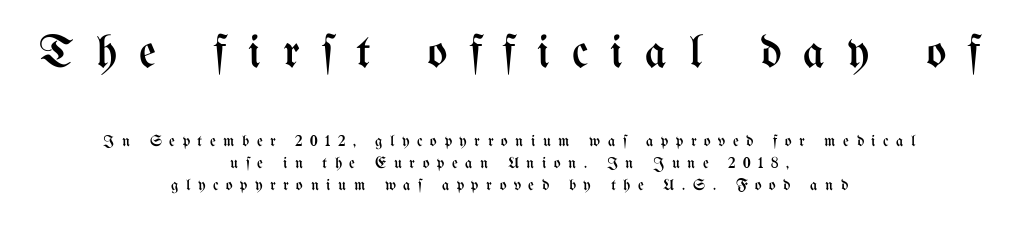
Q: Is the text bold? A: No.
Q: Is the text italic (slanted)? A: No, it is upright.
Q: Is the text underlined? A: No.
Q: How is the paragraph aligned? A: Centered.
Q: Is the spacing between letters normal or unusually wide? A: Unusually wide.
Q: Is the spacing between lines tight, normal or loose? A: Normal.
Q: Which block of text is set in a larger size, the first (top) or the second (bottom)? A: The first (top) one.
Q: Width (condensed, normal, or wide)? A: Condensed.
Q: Stroke contrast? A: Medium.
Q: x-height? A: Medium.
Q: Monospaced? A: No.
